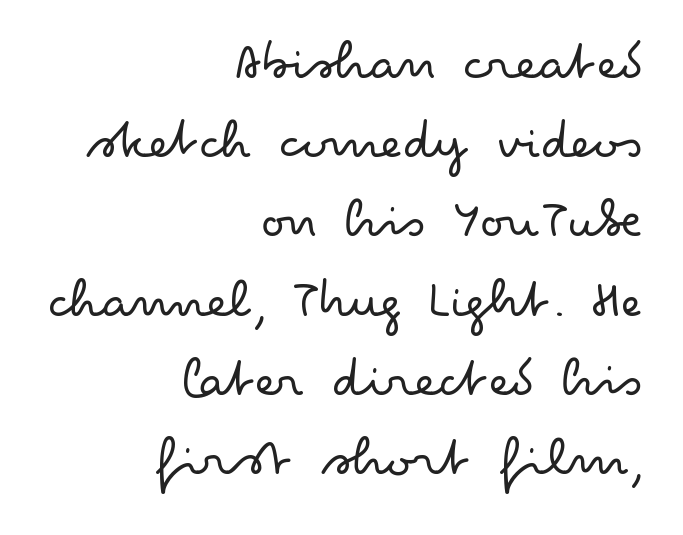
The rag falls on the left side of this text block. The rendering shows plain stroke endings on the letterforms — a sans-serif design. Characters follow at the spacing the type designer built in. Whoever set this chose a conventional vertical rhythm.
